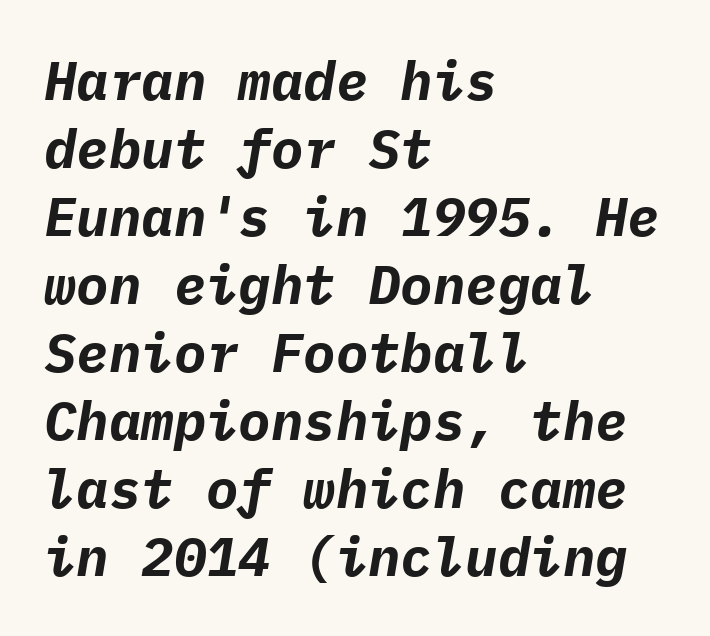
These lines are set flush left with a ragged right edge. Do the characters align in a grid? Yes, the font is monospaced. These lines keep a tight, regular rhythm from letter to letter. Type without underlining. Its strokes are broad and dark, the hallmark of bold type. The lettering tilts uniformly, giving the passage an italic look.
